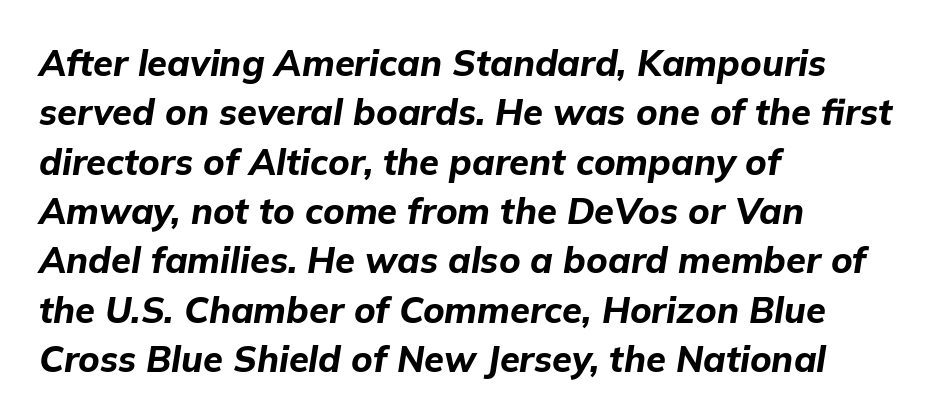
Strokes here are thick enough to call this a true bold. Italic? Definitely — the glyphs are oblique. These lines are set flush left with a ragged right edge. Notice how descenders clear the ascenders below comfortably — that's standard leading. Characters follow at the spacing the type designer built in. These lines are rendered in a variable-pitch font.
